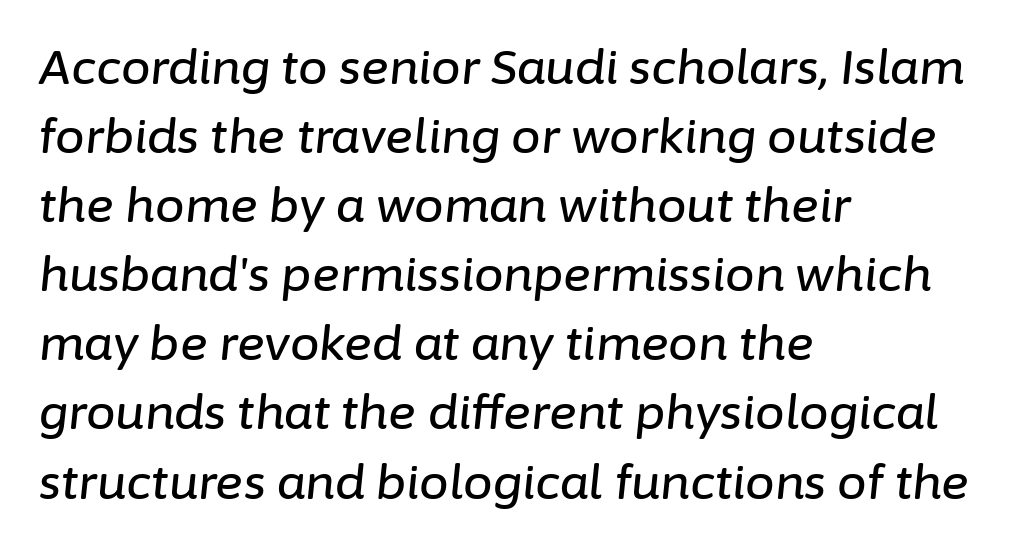
{"italic": "yes", "lean": "right", "slant_degrees": 6, "width": "normal", "stroke_contrast": "low", "x_height": "medium", "monospaced": "no", "underline": "no", "align": "left", "line_spacing": "normal", "line_spacing_ratio": 1.47, "letter_spacing": "normal", "letter_spacing_em": 0.0, "glyph_px": 47}
